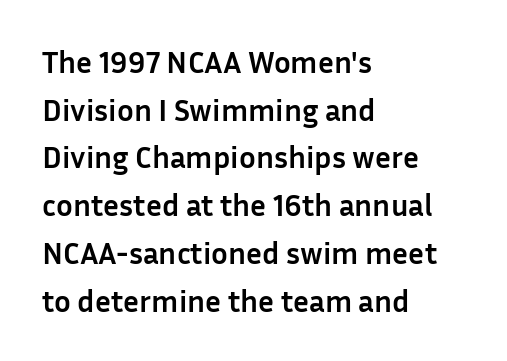
{"serif": "no", "italic": "no", "bold": "yes", "weight": "semibold", "width": "normal", "stroke_contrast": "low", "x_height": "medium", "monospaced": "no", "underline": "no", "align": "left", "line_spacing": "normal", "line_spacing_ratio": 1.54, "letter_spacing": "normal", "letter_spacing_em": 0.0, "glyph_px": 31}
